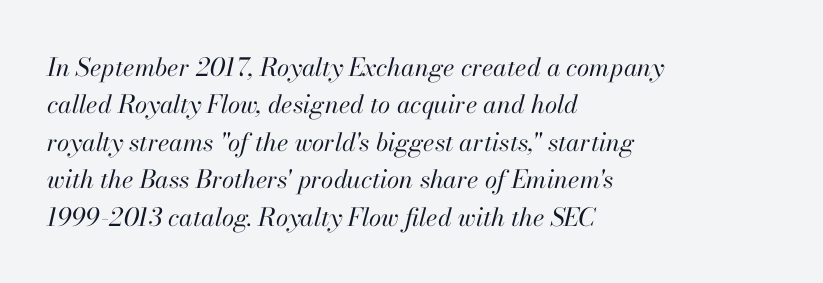
Is this a heavy cut? Hardly; it is regular or lighter. Style check: oblique. The paragraph shown leans on its left margin. The type is set solid horizontally, with unmodified tracking.
